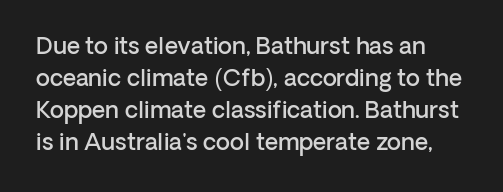
I'd describe the lettering as semibold — firm but not a full bold. Short note: letters normally spaced. Descenders are the only things crossing below the line. Unlike italic type, these characters show no tilt at all. Summary of vertical rhythm: regular, with standard interline spacing.
